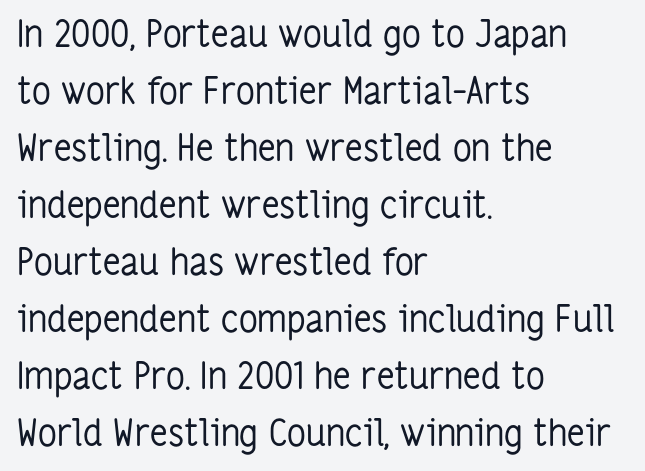
Q: Is the text bold? A: No.
Q: Is the text italic (slanted)? A: No, it is upright.
Q: Is the typeface a serif or a sans-serif typeface? A: Sans-serif.
Q: Is the text underlined? A: No.
Q: How is the paragraph aligned? A: Left-aligned.
Q: Is the spacing between letters normal or unusually wide? A: Normal.
Q: Is the spacing between lines tight, normal or loose? A: Normal.
Q: Width (condensed, normal, or wide)? A: Condensed.
Q: Stroke contrast? A: Low.
Q: x-height? A: Medium.
Q: Monospaced? A: No.
